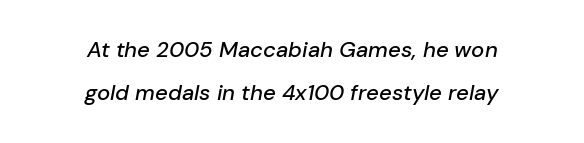
{"italic": "yes", "lean": "right", "slant_degrees": 10, "underline": "no", "align": "center", "line_spacing": "loose", "line_spacing_ratio": 1.97, "letter_spacing": "normal", "letter_spacing_em": 0.0, "glyph_px": 22}
